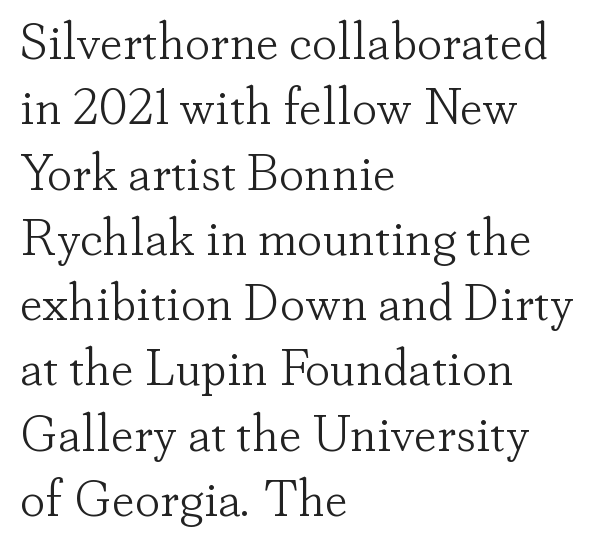
{"serif": "yes", "italic": "no", "bold": "no", "weight": "light", "width": "normal", "stroke_contrast": "low", "x_height": "small", "monospaced": "no", "underline": "no", "align": "left", "line_spacing": "normal", "line_spacing_ratio": 1.28, "letter_spacing": "normal", "letter_spacing_em": 0.0, "glyph_px": 51}
